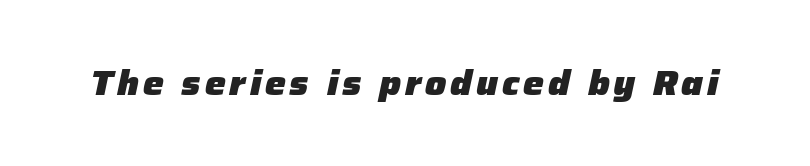
{"italic": "yes", "lean": "right", "slant_degrees": 12, "bold": "yes", "weight": "heavy", "width": "normal", "stroke_contrast": "low", "x_height": "medium", "monospaced": "no", "underline": "no", "glyph_px": 35}
